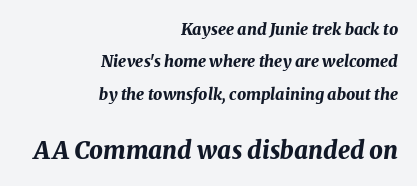
The image shows 24 px bold type, italic (leaning right); set right-aligned, loose line spacing (2.02x), normal letter spacing, not underlined; the second (bottom) block is 1.5x larger.
